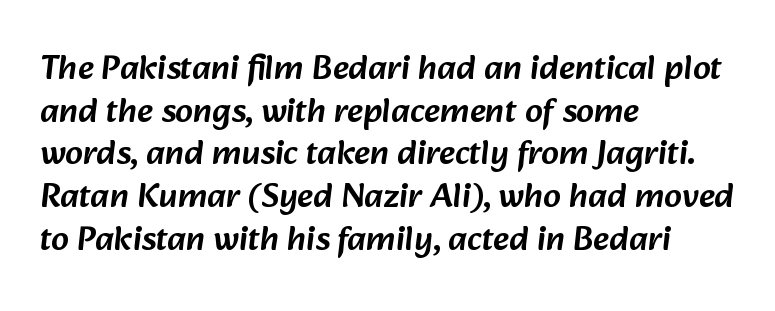
Q: Is the typeface a serif or a sans-serif typeface? A: Sans-serif.
Q: Is the text underlined? A: No.
Q: How is the paragraph aligned? A: Left-aligned.
Q: Is the spacing between letters normal or unusually wide? A: Normal.
Q: Width (condensed, normal, or wide)? A: Normal.
Q: Stroke contrast? A: Low.
Q: x-height? A: Medium.
Q: Monospaced? A: No.
